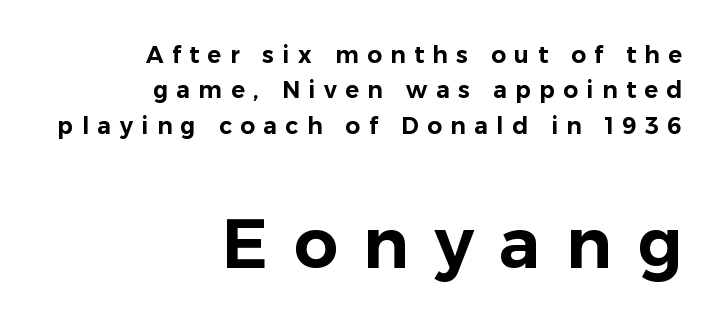
The image shows 69 px sans-serif type, upright; set right-aligned, normal line spacing (1.54x), unusually wide letter spacing (+0.37 em), not underlined; the second (bottom) block is 3.0x larger; low stroke contrast and a medium x-height.
